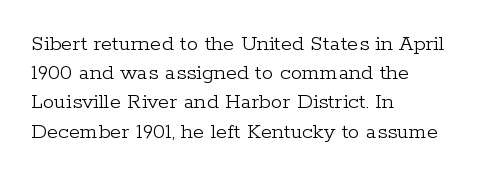
Nothing unusual about the tracking: characters are spaced as the font intends. Caption: multi-line text, flush left, ragged right. How would I describe the line gaps? Plain and ordinary. Unbolded letterforms with no extra heft.
